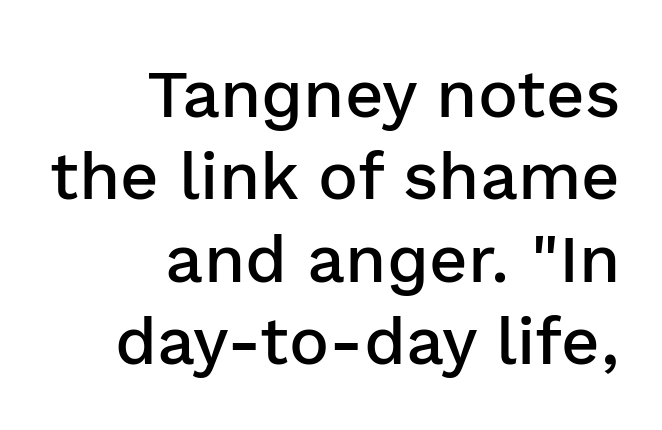
{"serif": "no", "italic": "no", "bold": "semi", "weight": "semibold", "width": "normal", "stroke_contrast": "low", "x_height": "medium", "monospaced": "no", "underline": "no", "align": "right", "line_spacing_ratio": 1.23, "letter_spacing": "normal", "letter_spacing_em": 0.0, "glyph_px": 67}
